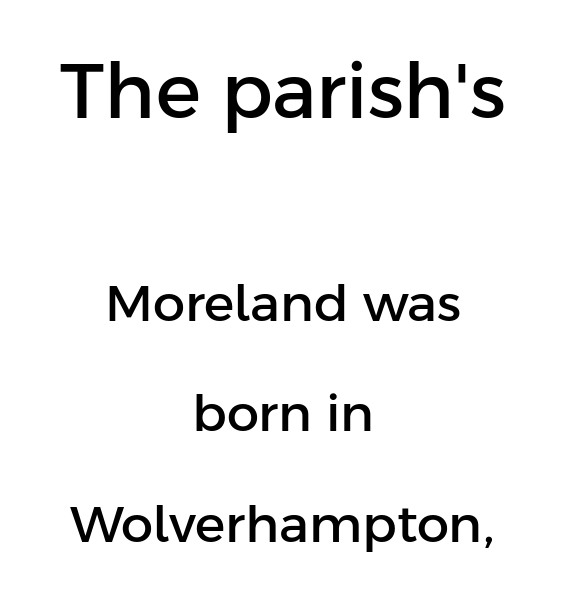
The image shows 76 px sans-serif type, upright; set centered, loose line spacing (2.17x), normal letter spacing, not underlined; the first (top) block is 1.49x larger; low stroke contrast and a medium x-height.
